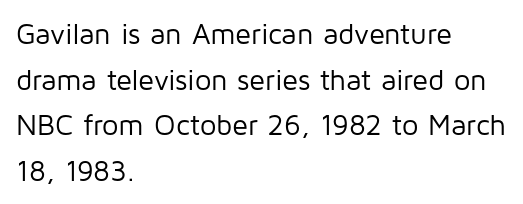
The image shows 29 px regular-weight sans-serif type, upright; set left-aligned, normal line spacing (1.57x), normal letter spacing, not underlined; low stroke contrast and a medium x-height.
